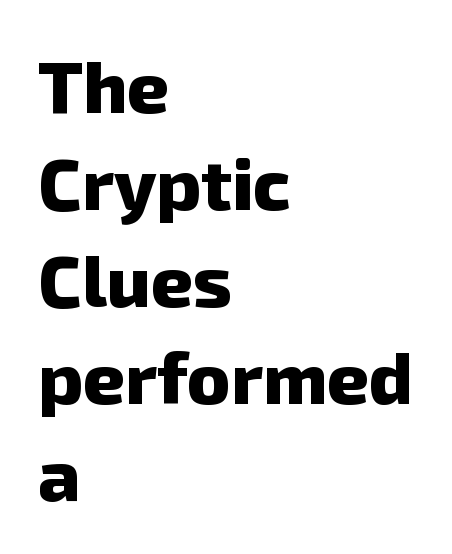
Q: Is the text bold? A: Yes.
Q: Is the typeface a serif or a sans-serif typeface? A: Sans-serif.
Q: Is the text underlined? A: No.
Q: How is the paragraph aligned? A: Left-aligned.
Q: Is the spacing between letters normal or unusually wide? A: Normal.
Q: Is the spacing between lines tight, normal or loose? A: Normal.
Q: Width (condensed, normal, or wide)? A: Normal.
Q: Stroke contrast? A: Low.
Q: x-height? A: Medium.
Q: Monospaced? A: No.
